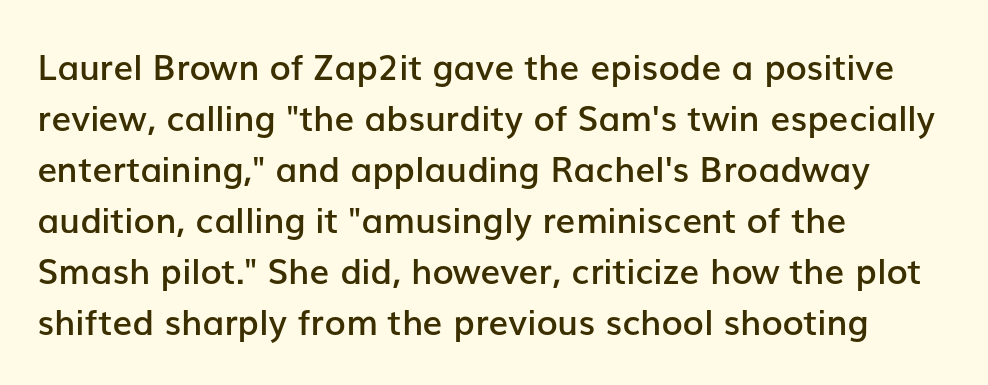
Is the block centered? No — it sits flush against the left margin. Bold? Not quite — semibold, heavier than regular but stopping short. The letters advance in unequal steps, a hallmark of proportional type. Type without underlining. Vertical spacing — default.
